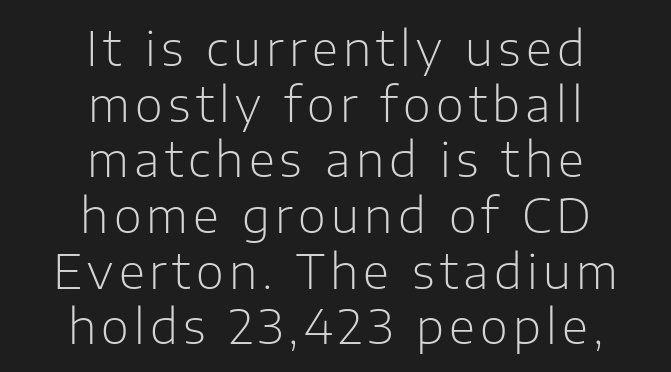
The image shows 48 px light sans-serif type, upright; set centered, line spacing 1.16x, not underlined; low stroke contrast and a medium x-height.
